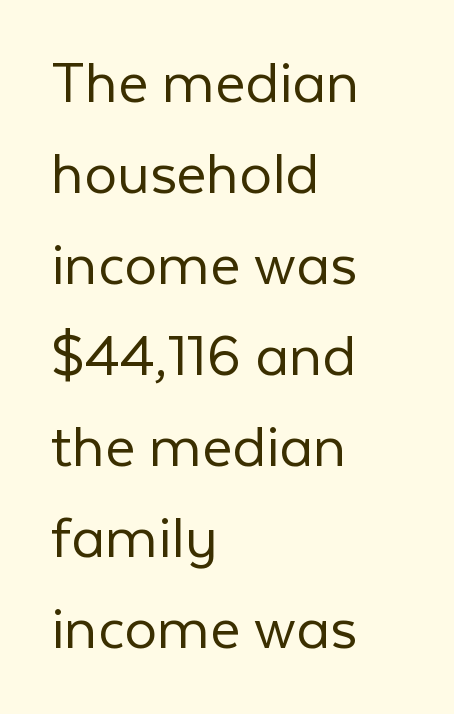
Type without underlining. Every stem runs plumb, perpendicular to the baseline. Nobody touched the tracking dial on this one. Classification — sans serif. Leading matches the norm, producing a regular column.
